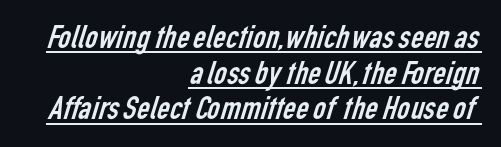
Q: Is the text bold? A: No.
Q: Is the typeface a serif or a sans-serif typeface? A: Sans-serif.
Q: Is the text underlined? A: Yes.
Q: How is the paragraph aligned? A: Right-aligned.
Q: Is the spacing between letters normal or unusually wide? A: Normal.
Q: Is the spacing between lines tight, normal or loose? A: Tight.
Q: Width (condensed, normal, or wide)? A: Condensed.
Q: Stroke contrast? A: Low.
Q: x-height? A: Medium.
Q: Monospaced? A: No.
